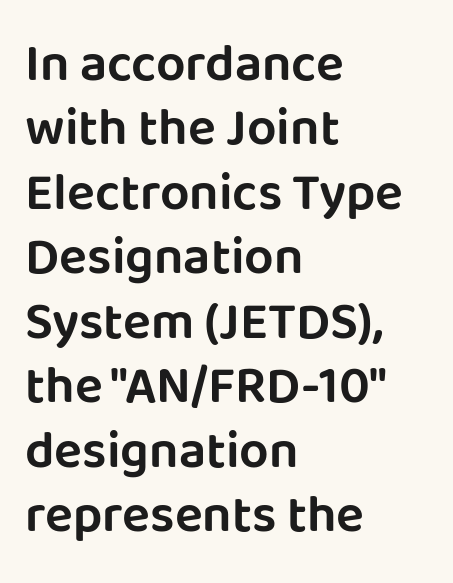
The image shows 52 px sans-serif type, upright; set left-aligned, line spacing 1.24x, normal letter spacing, not underlined; low stroke contrast and a large x-height.
